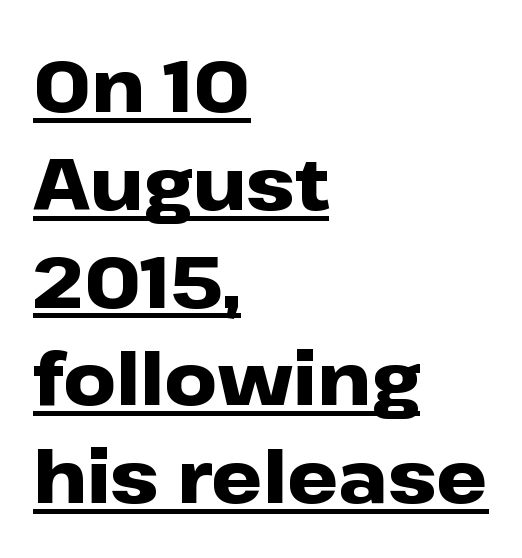
{"serif": "no", "italic": "no", "bold": "yes", "weight": "heavy", "width": "wide", "stroke_contrast": "low", "x_height": "medium", "monospaced": "no", "underline": "yes", "align": "left", "line_spacing": "normal", "line_spacing_ratio": 1.34, "letter_spacing": "normal", "letter_spacing_em": 0.0, "glyph_px": 73}
